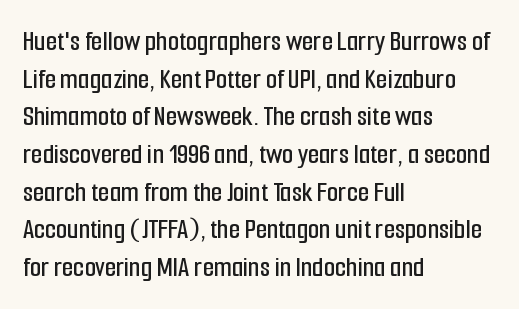
The letters advance in unequal steps, a hallmark of proportional type. The ragged edge is on the right, which tells us the setting is flush left. No extra tracking has been applied to these lines. The face used here is a sans, in the tradition of grotesques and geometrics. Nope, not italic — everything's standing straight.
